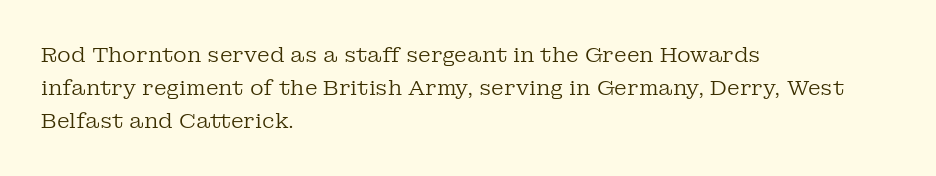
Upright lettering throughout. The rows are spaced the way most documents space them. These lines stack with their left ends in a neat column. The space beneath each line is pristine and unruled. This sample uses plain, unmodified letter spacing. Stem width sits at or under what a default text font uses.
